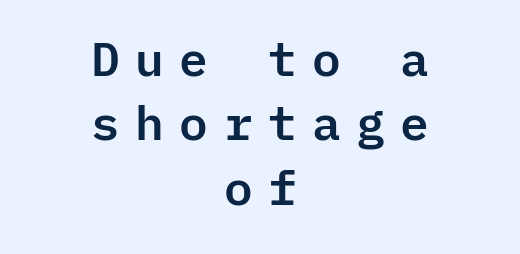
{"serif": "no", "italic": "no", "width": "normal", "stroke_contrast": "low", "x_height": "medium", "monospaced": "yes", "underline": "no", "align": "center", "line_spacing": "normal", "line_spacing_ratio": 1.34, "letter_spacing": "wide", "letter_spacing_em": 0.28, "glyph_px": 48}
